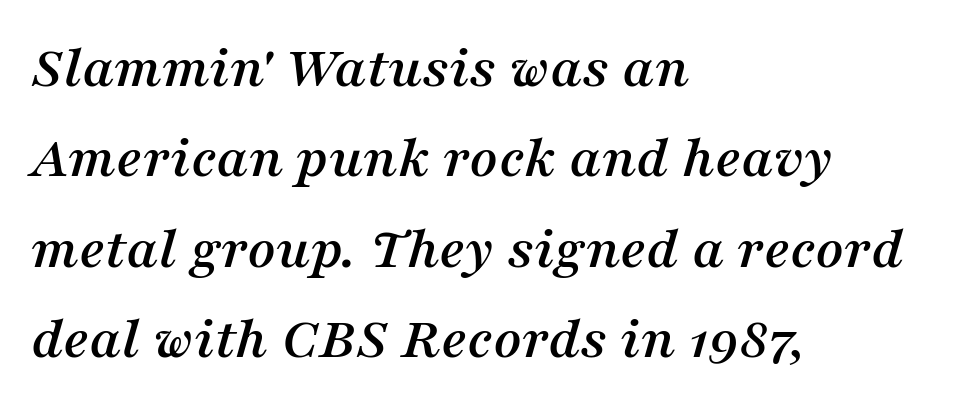
Q: Is the text italic (slanted)? A: Yes, it leans right by about 16 degrees.
Q: Is the typeface a serif or a sans-serif typeface? A: Serif.
Q: Is the text underlined? A: No.
Q: How is the paragraph aligned? A: Left-aligned.
Q: Is the spacing between letters normal or unusually wide? A: Normal.
Q: Is the spacing between lines tight, normal or loose? A: Normal.
Q: Width (condensed, normal, or wide)? A: Normal.
Q: Stroke contrast? A: Medium.
Q: x-height? A: Medium.
Q: Monospaced? A: No.
